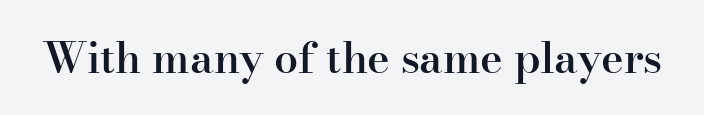
This is the regular roman posture of the typeface. In terms of letterform style, serifs are clearly present. Only glyphs here, with clear space below each row. Strokes here are thickened, but only to semibold level. Glyph-to-glyph distance matches everyday printed text.
